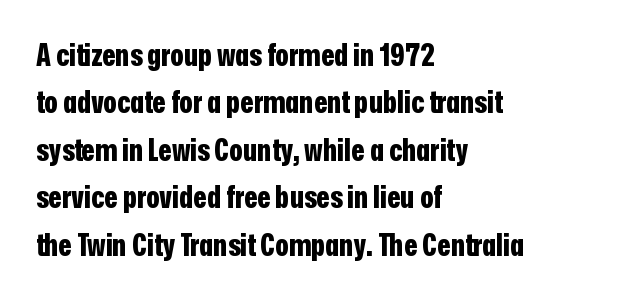
The image shows 31 px bold, condensed sans-serif type, upright; set left-aligned, normal line spacing (1.53x), normal letter spacing, not underlined; low stroke contrast and a medium x-height.
